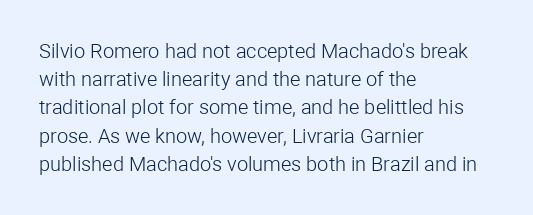
Nobody drew a line under any word here. When letters stand straight like this, we call the style roman or upright. The lines sit at an ordinary, default distance from one another. Summary of weight: not heavy and not bold.
